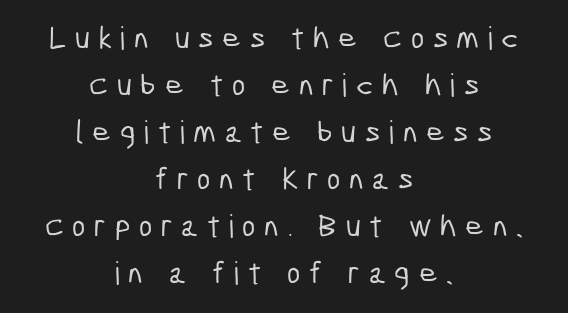
The passage shown is not underscored anywhere. Is the block centered? Yes — each line is placed symmetrically about the middle. Each letter's strokes conclude bluntly, with no projecting serifs. Think of a printed novel: that variable character pitch is what you see here.
